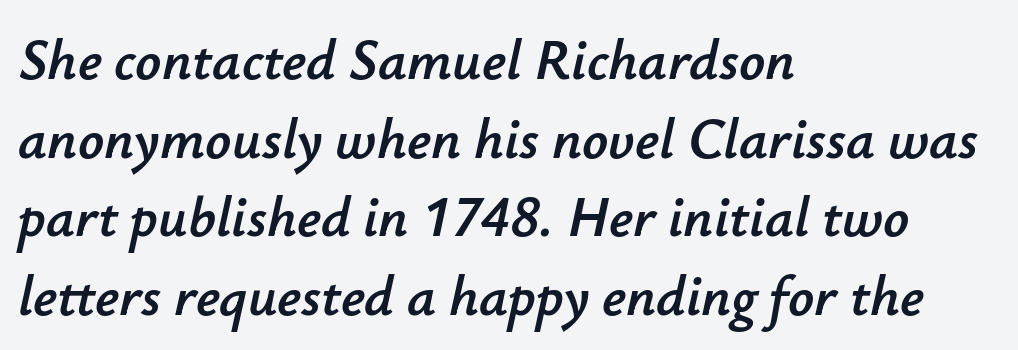
Q: Is the text italic (slanted)? A: Yes, it leans right by about 12 degrees.
Q: Is the text underlined? A: No.
Q: How is the paragraph aligned? A: Left-aligned.
Q: Is the spacing between letters normal or unusually wide? A: Normal.
Q: Is the spacing between lines tight, normal or loose? A: Normal.
Q: Width (condensed, normal, or wide)? A: Normal.
Q: Stroke contrast? A: Low.
Q: x-height? A: Small.
Q: Monospaced? A: No.
